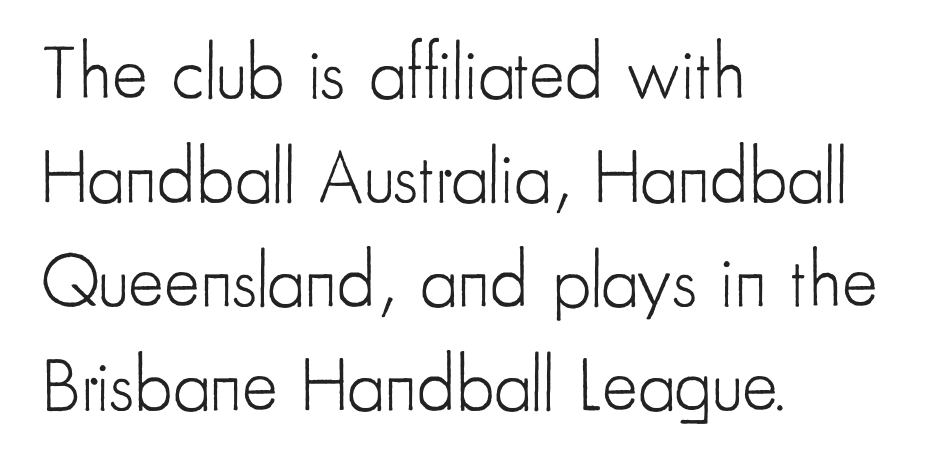
Q: Is the text bold? A: No.
Q: Is the text italic (slanted)? A: No, it is upright.
Q: Is the typeface a serif or a sans-serif typeface? A: Sans-serif.
Q: Is the text underlined? A: No.
Q: How is the paragraph aligned? A: Left-aligned.
Q: Is the spacing between letters normal or unusually wide? A: Normal.
Q: Is the spacing between lines tight, normal or loose? A: Normal.
Q: Width (condensed, normal, or wide)? A: Condensed.
Q: Stroke contrast? A: Low.
Q: x-height? A: Small.
Q: Monospaced? A: No.
